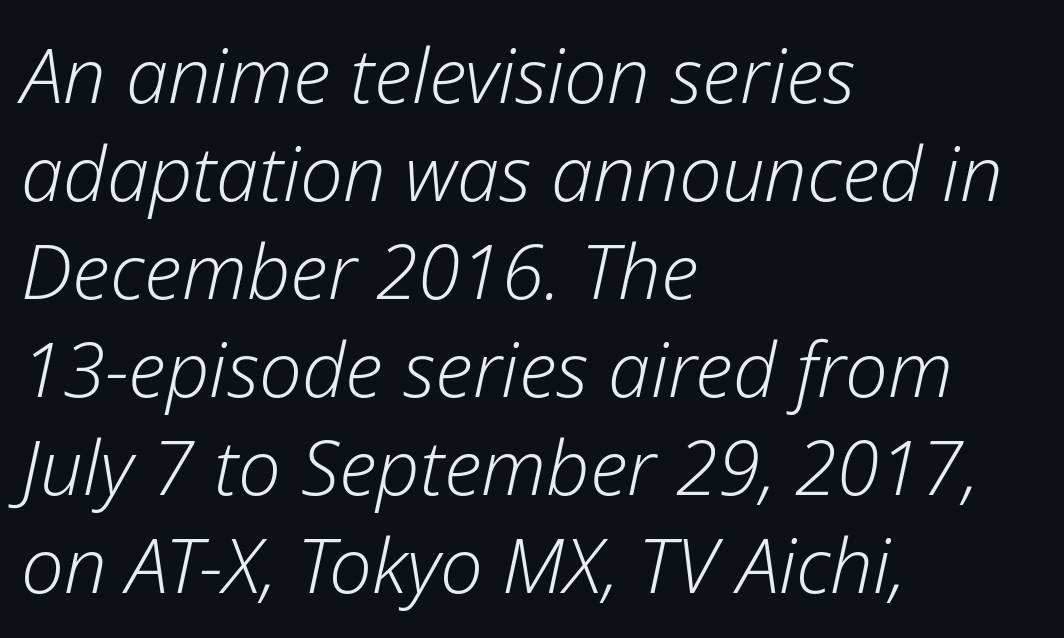
{"italic": "yes", "lean": "right", "slant_degrees": 12, "bold": "no", "weight": "light", "width": "normal", "stroke_contrast": "low", "x_height": "medium", "monospaced": "no", "underline": "no", "align": "left", "line_spacing": "normal", "line_spacing_ratio": 1.29, "letter_spacing": "normal", "letter_spacing_em": 0.0, "glyph_px": 76}
